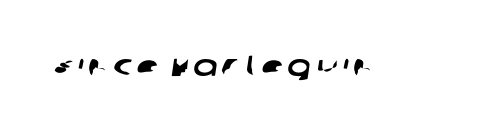
{"serif": "no", "width": "wide", "stroke_contrast": "low", "x_height": "large", "monospaced": "no", "underline": "no", "glyph_px": 29}
